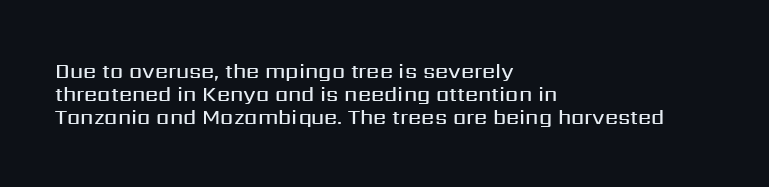
Q: Is the text bold? A: Semi-bold.
Q: Is the text italic (slanted)? A: No, it is upright.
Q: Is the text underlined? A: No.
Q: How is the paragraph aligned? A: Left-aligned.
Q: Is the spacing between letters normal or unusually wide? A: Normal.
Q: Is the spacing between lines tight, normal or loose? A: Tight.
